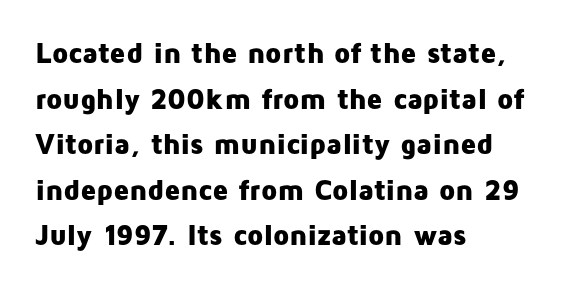
Q: Is the text bold? A: Yes.
Q: Is the text italic (slanted)? A: No, it is upright.
Q: Is the typeface a serif or a sans-serif typeface? A: Sans-serif.
Q: Is the text underlined? A: No.
Q: How is the paragraph aligned? A: Left-aligned.
Q: Is the spacing between letters normal or unusually wide? A: Normal.
Q: Is the spacing between lines tight, normal or loose? A: Normal.
Q: Width (condensed, normal, or wide)? A: Normal.
Q: Stroke contrast? A: Low.
Q: x-height? A: Medium.
Q: Monospaced? A: No.
